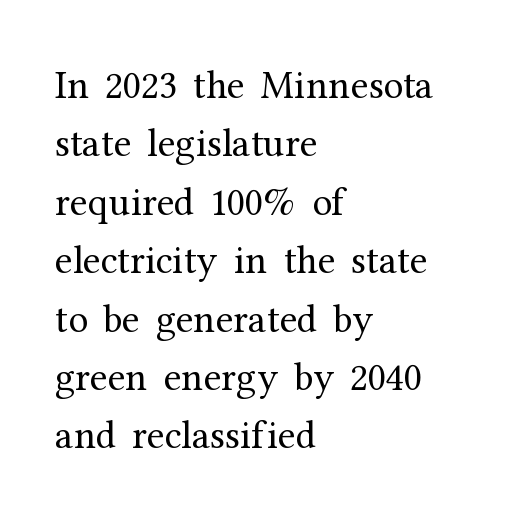
All the whitespace from short lines collects on the right. Line spacing here is normal. Is this a fixed-width face? No — the glyphs have proportional, varying widths. You can tell from the footed stems that serif type was used.
